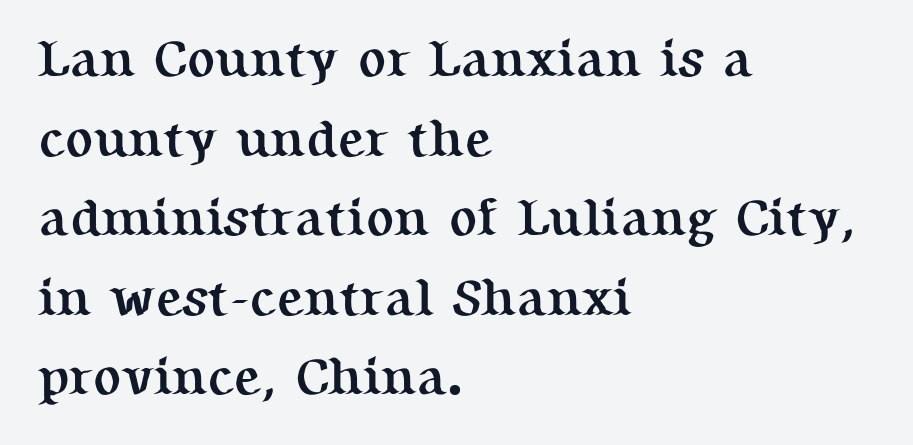
The line-height multiplier appears to be the usual default. Which margin do the lines hug? The left one — the right edge is uneven. Think of a printed novel: that variable character pitch is what you see here. The glyphs have the mass of a bold cut. Posture: upright roman.
